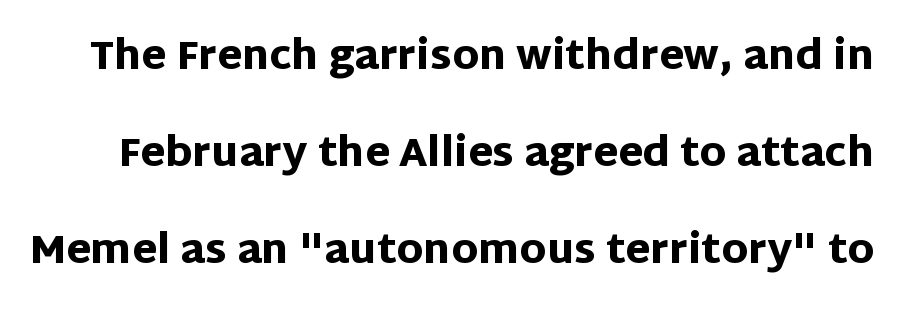
{"serif": "no", "italic": "no", "bold": "yes", "weight": "heavy", "width": "normal", "stroke_contrast": "low", "x_height": "large", "monospaced": "no", "underline": "no", "line_spacing": "loose", "line_spacing_ratio": 2.43, "letter_spacing": "normal", "letter_spacing_em": 0.0, "glyph_px": 40}
